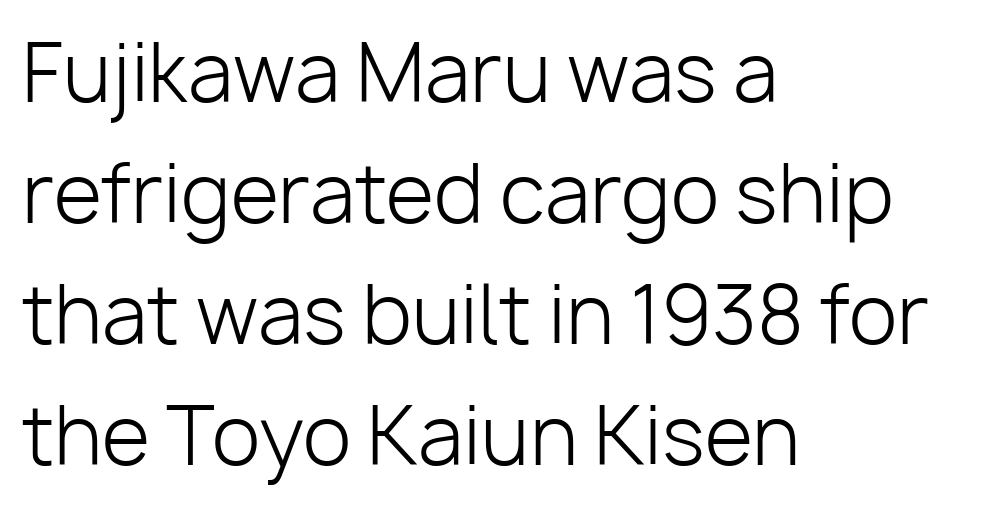
The image shows 79 px light sans-serif type, upright; set left-aligned, normal line spacing (1.53x), normal letter spacing, not underlined; low stroke contrast and a medium x-height.
